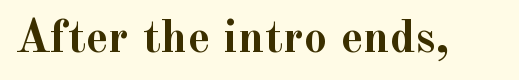
{"serif": "yes", "italic": "no", "bold": "yes", "weight": "semibold", "width": "normal", "x_height": "small", "monospaced": "no", "underline": "no", "letter_spacing": "normal", "letter_spacing_em": 0.0, "glyph_px": 47}
